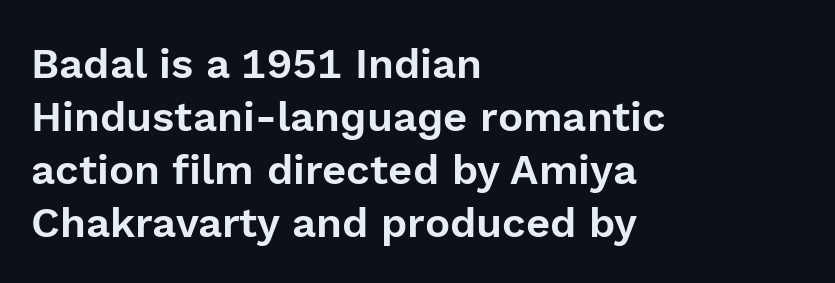
Q: Is the text italic (slanted)? A: No, it is upright.
Q: Is the typeface a serif or a sans-serif typeface? A: Sans-serif.
Q: Is the text underlined? A: No.
Q: How is the paragraph aligned? A: Left-aligned.
Q: Is the spacing between letters normal or unusually wide? A: Normal.
Q: Is the spacing between lines tight, normal or loose? A: Normal.
Q: Width (condensed, normal, or wide)? A: Normal.
Q: x-height? A: Medium.
Q: Monospaced? A: No.
